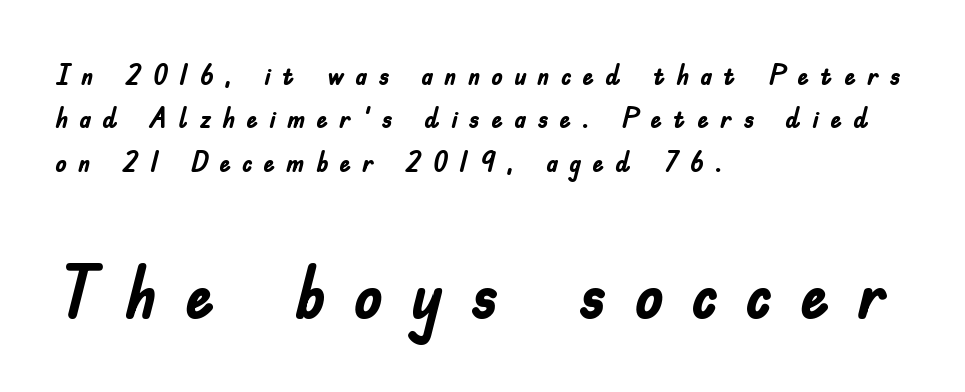
{"serif": "no", "bold": "yes", "weight": "semibold", "width": "condensed", "stroke_contrast": "low", "x_height": "small", "monospaced": "no", "underline": "no", "align": "left", "line_spacing": "normal", "line_spacing_ratio": 1.5, "letter_spacing": "wide", "letter_spacing_em": 0.38, "larger_block": "second", "size_ratio": 2.52, "glyph_px": 73}
